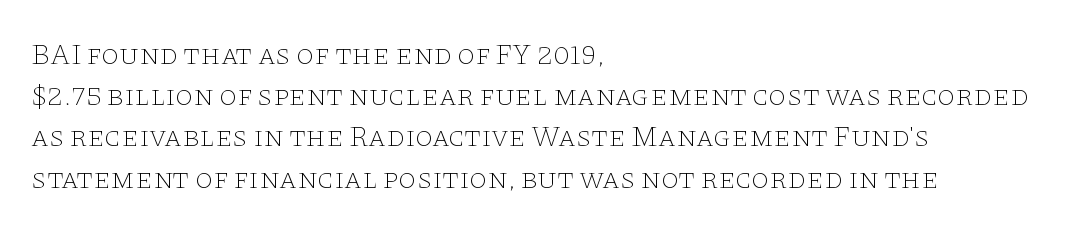
{"serif": "yes", "italic": "no", "bold": "no", "weight": "thin", "width": "wide", "stroke_contrast": "low", "x_height": "large", "monospaced": "no", "underline": "no", "align": "left", "line_spacing": "normal", "line_spacing_ratio": 1.42, "letter_spacing": "normal", "letter_spacing_em": 0.0, "glyph_px": 29}
